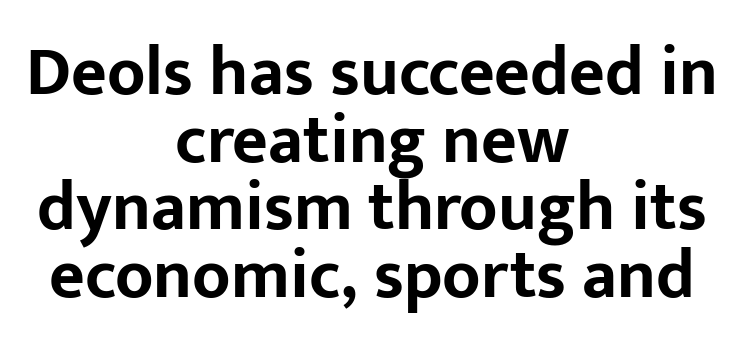
The image shows 69 px bold sans-serif type, upright; set centered, tight line spacing (0.98x), normal letter spacing, not underlined; low stroke contrast and a medium x-height.
